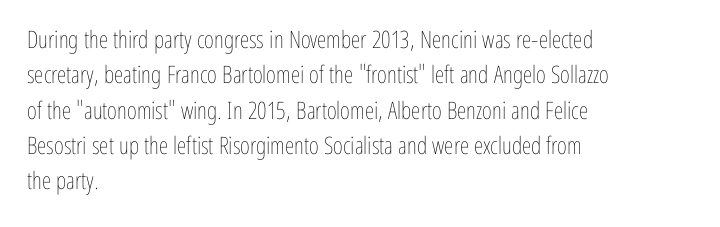
Q: Is the text bold? A: No.
Q: Is the text italic (slanted)? A: No, it is upright.
Q: Is the text underlined? A: No.
Q: How is the paragraph aligned? A: Left-aligned.
Q: Is the spacing between letters normal or unusually wide? A: Normal.
Q: Is the spacing between lines tight, normal or loose? A: Normal.
